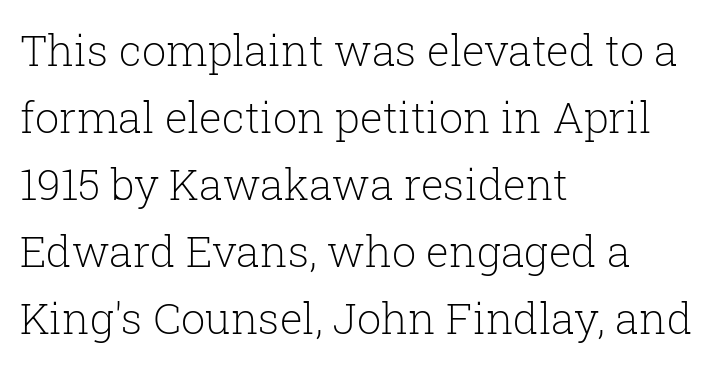
Do the characters align in a grid? No, the font is proportional. One glance says typical: line gaps are just what's usual. These lines are composed in type with serifs. A bare baseline throughout the passage. In CSS terms this would be text-align: left. Nothing heavy about these letters — not bold at all.
